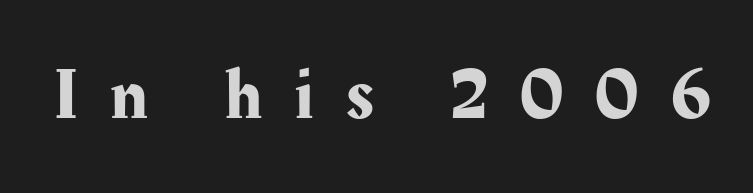
The image shows 72 px serif type, upright; set unusually wide letter spacing (+0.45 em), not underlined; medium stroke contrast and a medium x-height.
